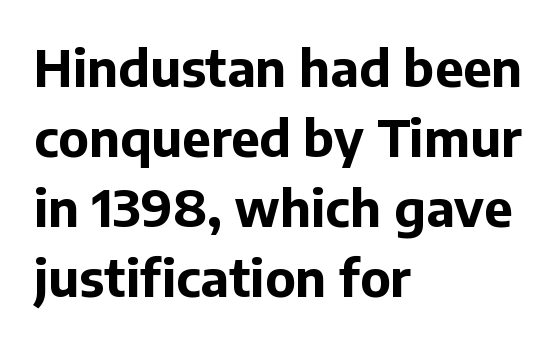
Q: Is the text bold? A: Yes.
Q: Is the text italic (slanted)? A: No, it is upright.
Q: Is the typeface a serif or a sans-serif typeface? A: Sans-serif.
Q: Is the text underlined? A: No.
Q: How is the paragraph aligned? A: Left-aligned.
Q: Is the spacing between letters normal or unusually wide? A: Normal.
Q: Is the spacing between lines tight, normal or loose? A: Normal.
Q: Width (condensed, normal, or wide)? A: Normal.
Q: Stroke contrast? A: Low.
Q: x-height? A: Medium.
Q: Monospaced? A: No.
